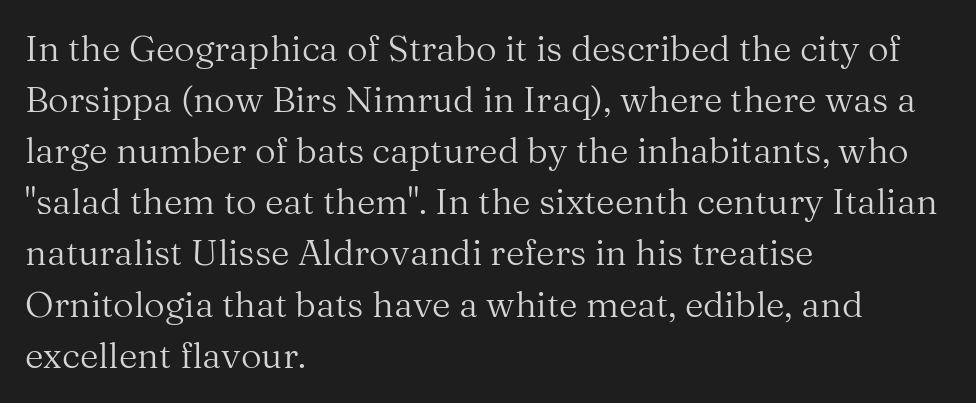
The image shows 36 px regular-weight serif type, upright; set left-aligned, normal line spacing (1.42x), normal letter spacing, not underlined; medium stroke contrast and a medium x-height.
